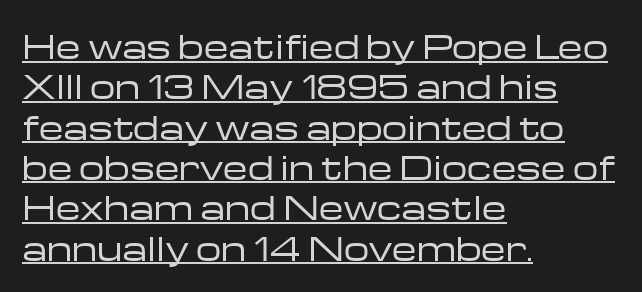
Q: Is the text bold? A: No.
Q: Is the text italic (slanted)? A: No, it is upright.
Q: Is the typeface a serif or a sans-serif typeface? A: Sans-serif.
Q: Is the text underlined? A: Yes.
Q: How is the paragraph aligned? A: Left-aligned.
Q: Is the spacing between letters normal or unusually wide? A: Normal.
Q: Is the spacing between lines tight, normal or loose? A: Normal.
Q: Width (condensed, normal, or wide)? A: Wide.
Q: Stroke contrast? A: Low.
Q: x-height? A: Medium.
Q: Monospaced? A: No.
